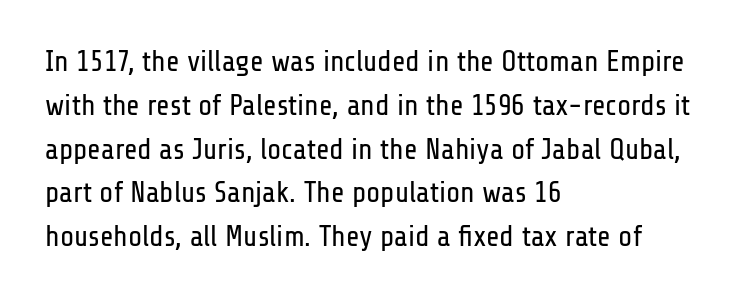
{"serif": "no", "italic": "no", "bold": "no", "weight": "regular", "width": "condensed", "stroke_contrast": "low", "x_height": "medium", "monospaced": "no", "underline": "no", "align": "left", "line_spacing": "normal", "line_spacing_ratio": 1.51, "letter_spacing": "normal", "letter_spacing_em": 0.0, "glyph_px": 29}
